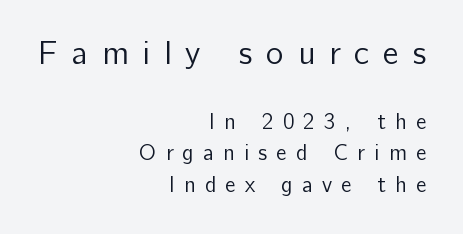
{"serif": "no", "italic": "no", "bold": "no", "weight": "regular", "width": "normal", "stroke_contrast": "low", "x_height": "medium", "monospaced": "no", "underline": "no", "align": "right", "line_spacing": "normal", "line_spacing_ratio": 1.43, "letter_spacing": "wide", "letter_spacing_em": 0.42, "larger_block": "first", "size_ratio": 1.5, "glyph_px": 33}
